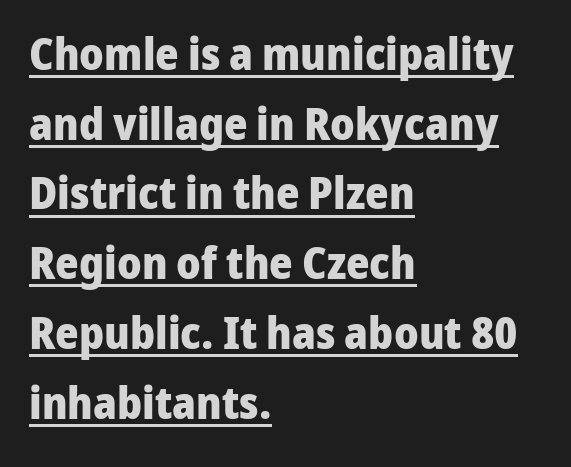
{"serif": "no", "italic": "no", "bold": "yes", "weight": "heavy", "width": "normal", "stroke_contrast": "low", "x_height": "medium", "monospaced": "no", "underline": "yes", "align": "left", "line_spacing": "normal", "line_spacing_ratio": 1.55, "letter_spacing": "normal", "letter_spacing_em": 0.0, "glyph_px": 45}
